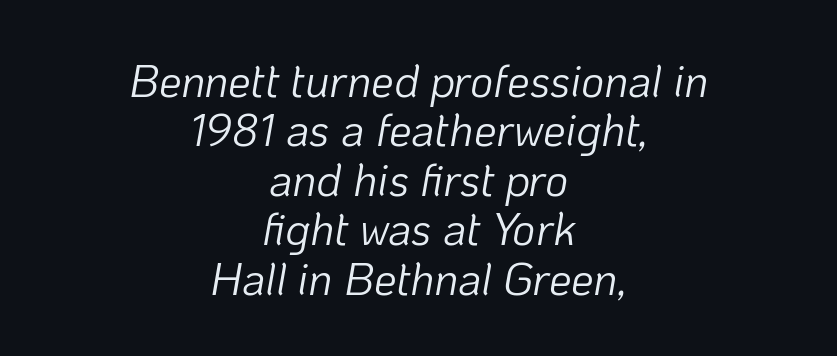
Q: Is the text bold? A: No.
Q: Is the text italic (slanted)? A: Yes, it leans right by about 10 degrees.
Q: Is the text underlined? A: No.
Q: How is the paragraph aligned? A: Centered.
Q: Is the spacing between letters normal or unusually wide? A: Normal.
Q: Is the spacing between lines tight, normal or loose? A: Tight.
Q: Width (condensed, normal, or wide)? A: Normal.
Q: Stroke contrast? A: Low.
Q: x-height? A: Medium.
Q: Monospaced? A: No.
